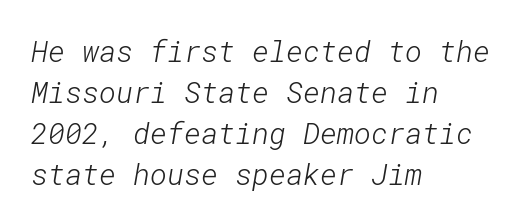
In terms of letterform style, serifs are entirely absent. Is there much room between lines? A standard amount, neither cramped nor airy. The setting favours the left margin, as ordinary paragraphs usually do. Here the glyphs are tracked normally, forming tight word shapes. Clear beneath every line of the passage. Think standard paragraph weight, or any step lighter than that.
